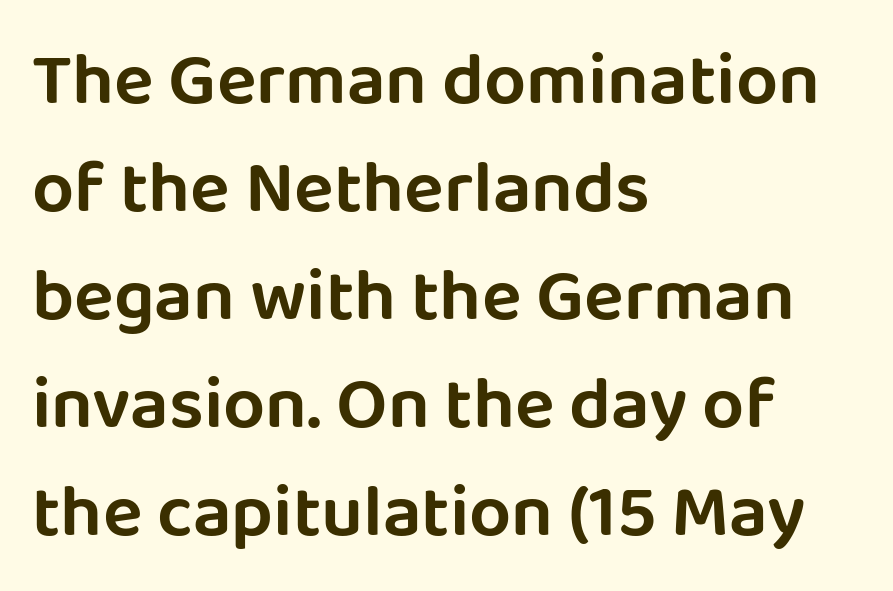
These lines are set flush left with a ragged right edge. Regarding serifs, this sample does without them. Regarding leading, the lines here are spaced in the standard way. Tracking value appears to be zero — textbook default spacing. Note the varied advance widths — an 'i' is clearly narrower than an 'm'. This is the regular roman posture of the typeface.
